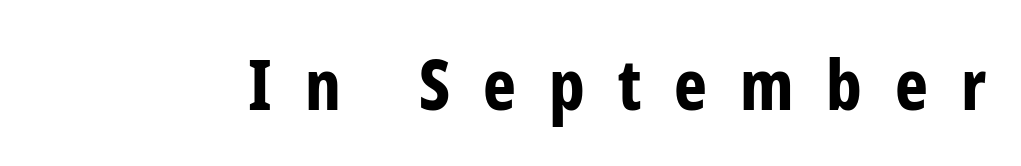
Q: Is the text bold? A: Yes.
Q: Is the text italic (slanted)? A: No, it is upright.
Q: Is the typeface a serif or a sans-serif typeface? A: Sans-serif.
Q: Is the text underlined? A: No.
Q: Is the spacing between letters normal or unusually wide? A: Unusually wide.
Q: Width (condensed, normal, or wide)? A: Condensed.
Q: Stroke contrast? A: Low.
Q: x-height? A: Medium.
Q: Monospaced? A: No.
